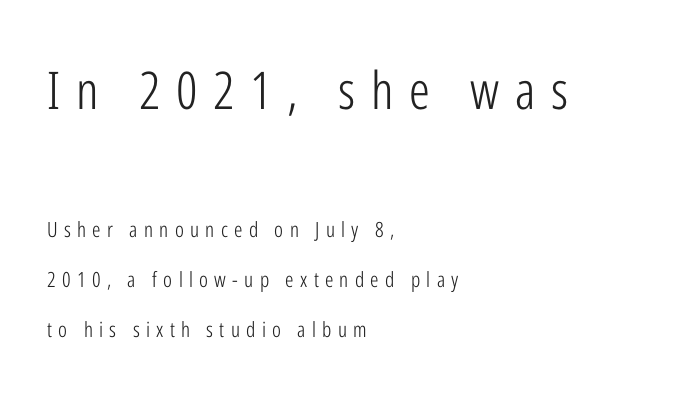
Q: Is the text bold? A: No.
Q: Is the text italic (slanted)? A: No, it is upright.
Q: Is the typeface a serif or a sans-serif typeface? A: Sans-serif.
Q: Is the text underlined? A: No.
Q: How is the paragraph aligned? A: Left-aligned.
Q: Is the spacing between letters normal or unusually wide? A: Unusually wide.
Q: Is the spacing between lines tight, normal or loose? A: Loose.
Q: Which block of text is set in a larger size, the first (top) or the second (bottom)? A: The first (top) one.
Q: Width (condensed, normal, or wide)? A: Condensed.
Q: Stroke contrast? A: Low.
Q: x-height? A: Medium.
Q: Monospaced? A: No.
